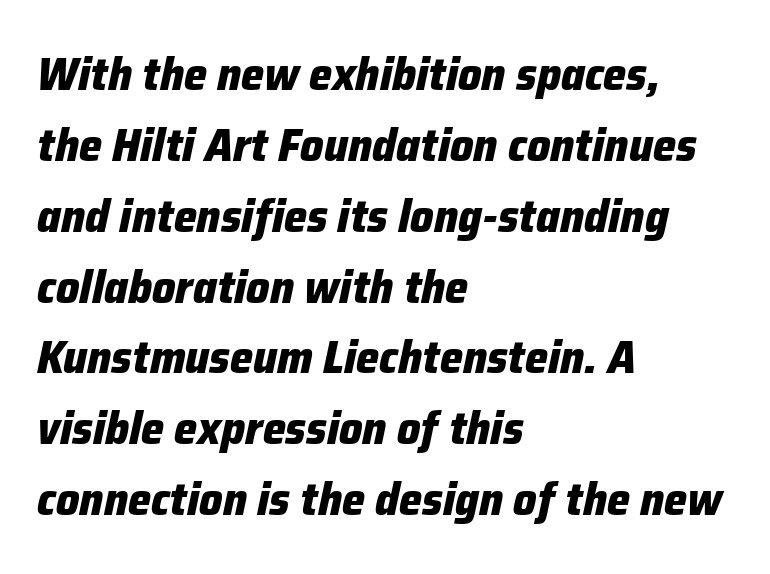
{"italic": "yes", "lean": "right", "slant_degrees": 12, "bold": "yes", "weight": "heavy", "width": "normal", "stroke_contrast": "low", "x_height": "medium", "monospaced": "no", "underline": "no", "align": "left", "line_spacing": "normal", "line_spacing_ratio": 1.54, "letter_spacing": "normal", "letter_spacing_em": 0.0, "glyph_px": 46}
